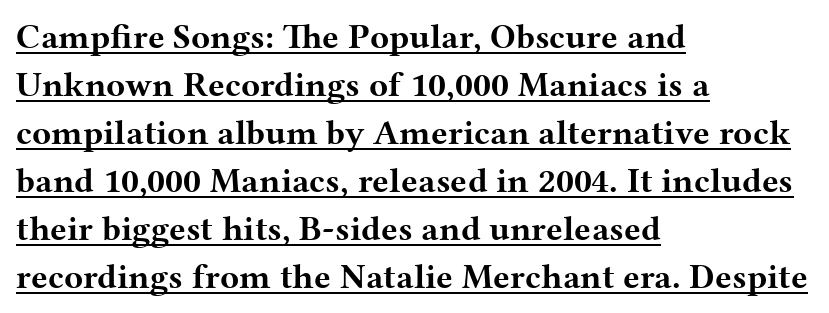
Q: Is the text bold? A: Yes.
Q: Is the text italic (slanted)? A: No, it is upright.
Q: Is the typeface a serif or a sans-serif typeface? A: Serif.
Q: Is the text underlined? A: Yes.
Q: How is the paragraph aligned? A: Left-aligned.
Q: Is the spacing between letters normal or unusually wide? A: Normal.
Q: Is the spacing between lines tight, normal or loose? A: Normal.
Q: Width (condensed, normal, or wide)? A: Wide.
Q: Stroke contrast? A: Medium.
Q: x-height? A: Medium.
Q: Monospaced? A: No.
